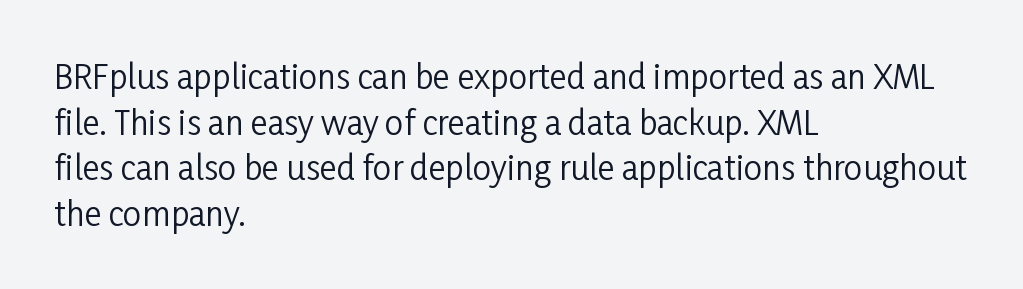
Check the space under the baseline: it is left empty. Line spacing here is normal. The letters look calm and open, with moderate or lighter stems. The glyphs in this specimen are sans serif. Here the designer chose a conventional face with non-uniform glyph widths.
